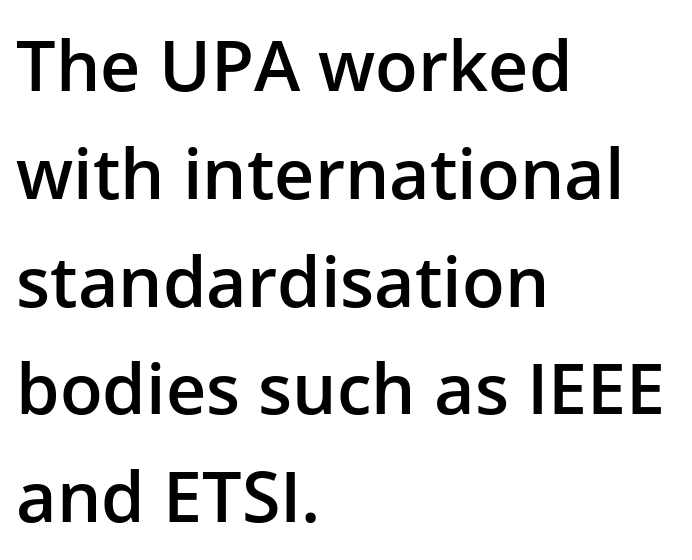
Q: Is the text bold? A: Semi-bold.
Q: Is the text italic (slanted)? A: No, it is upright.
Q: Is the typeface a serif or a sans-serif typeface? A: Sans-serif.
Q: Is the text underlined? A: No.
Q: How is the paragraph aligned? A: Left-aligned.
Q: Is the spacing between letters normal or unusually wide? A: Normal.
Q: Is the spacing between lines tight, normal or loose? A: Normal.
Q: Width (condensed, normal, or wide)? A: Normal.
Q: Stroke contrast? A: Low.
Q: x-height? A: Medium.
Q: Monospaced? A: No.
